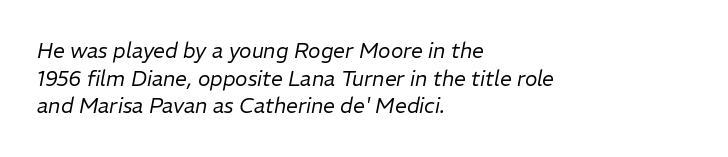
{"italic": "yes", "lean": "right", "slant_degrees": 11, "bold": "no", "underline": "no", "align": "left", "line_spacing": "normal", "line_spacing_ratio": 1.32, "letter_spacing": "normal", "letter_spacing_em": 0.0, "glyph_px": 21}
